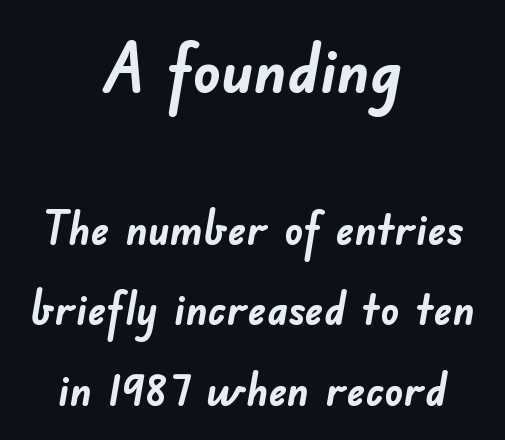
{"serif": "no", "bold": "yes", "weight": "semibold", "width": "normal", "stroke_contrast": "low", "x_height": "small", "monospaced": "no", "underline": "no", "align": "center", "line_spacing_ratio": 1.75, "letter_spacing": "normal", "letter_spacing_em": 0.0, "larger_block": "first", "size_ratio": 1.5, "glyph_px": 69}
